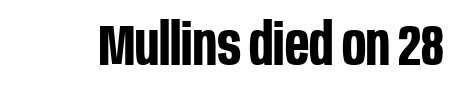
The image shows 57 px bold, condensed sans-serif type, upright; set normal letter spacing, not underlined; low stroke contrast and a large x-height.
